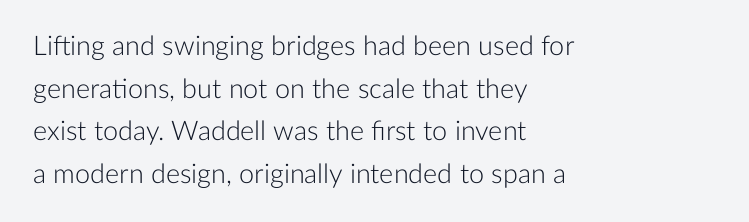
Q: Is the text bold? A: No.
Q: Is the text italic (slanted)? A: No, it is upright.
Q: Is the text underlined? A: No.
Q: How is the paragraph aligned? A: Left-aligned.
Q: Is the spacing between letters normal or unusually wide? A: Normal.
Q: Is the spacing between lines tight, normal or loose? A: Normal.
